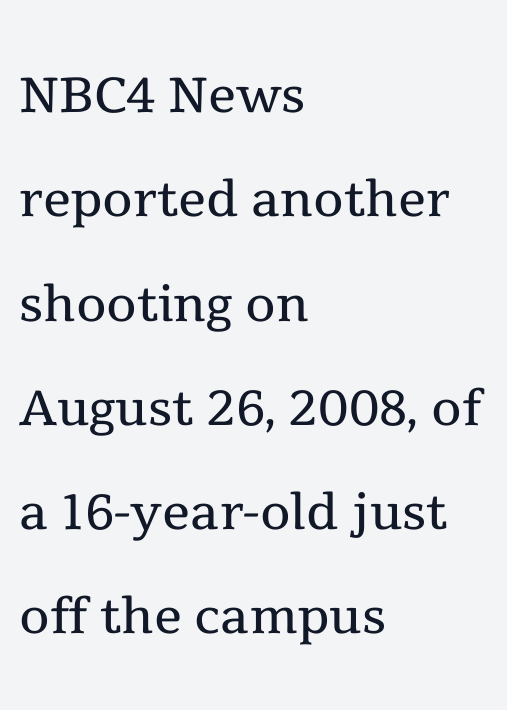
The image shows 70 px regular-weight serif type, upright; set left-aligned, normal line spacing (1.49x), normal letter spacing, not underlined; a medium x-height.
